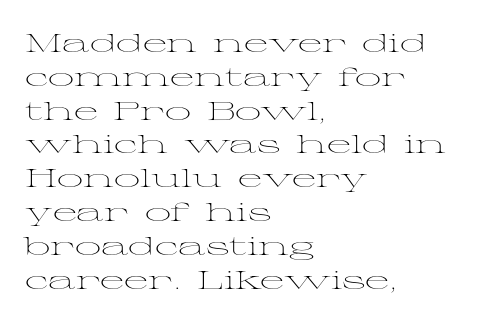
{"italic": "no", "bold": "no", "underline": "no", "align": "left", "line_spacing": "normal", "line_spacing_ratio": 1.3, "letter_spacing": "normal", "letter_spacing_em": 0.0, "glyph_px": 26}
